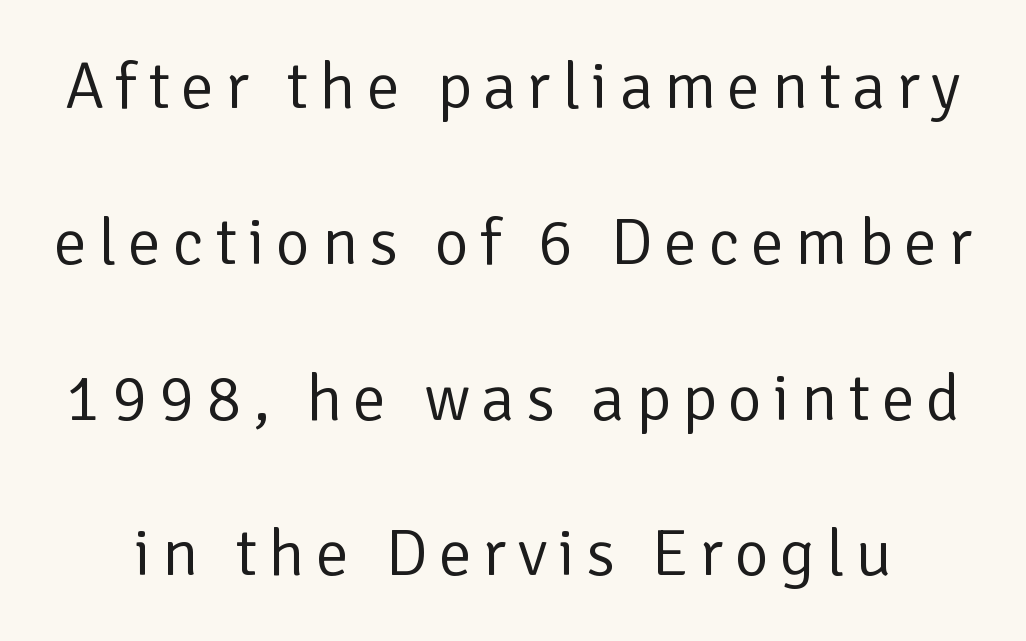
The image shows 66 px regular-weight sans-serif type, upright; set loose line spacing (2.36x), not underlined; low stroke contrast and a medium x-height.
